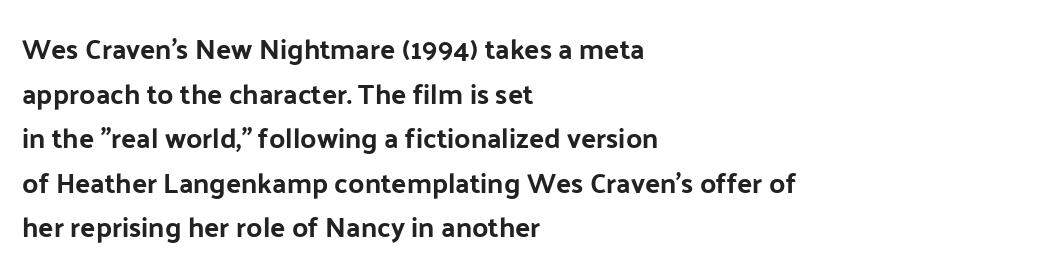
Q: Is the text italic (slanted)? A: No, it is upright.
Q: Is the typeface a serif or a sans-serif typeface? A: Sans-serif.
Q: Is the text underlined? A: No.
Q: How is the paragraph aligned? A: Left-aligned.
Q: Is the spacing between letters normal or unusually wide? A: Normal.
Q: Is the spacing between lines tight, normal or loose? A: Normal.
Q: Width (condensed, normal, or wide)? A: Normal.
Q: Stroke contrast? A: Low.
Q: x-height? A: Medium.
Q: Monospaced? A: No.
